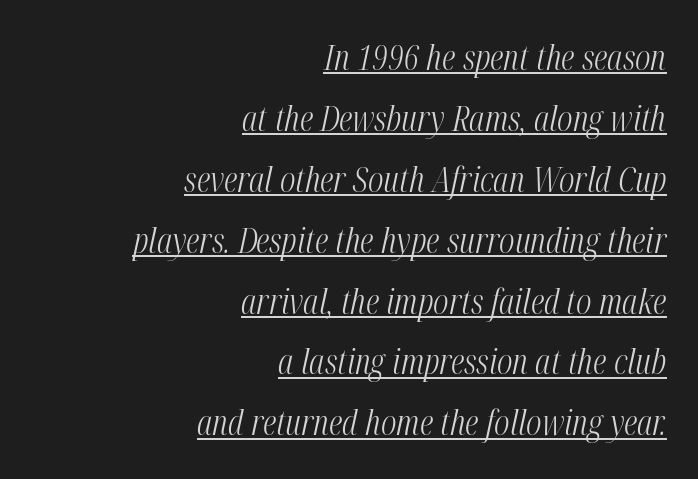
{"italic": "yes", "lean": "right", "slant_degrees": 12, "bold": "no", "weight": "light", "width": "condensed", "stroke_contrast": "medium", "x_height": "medium", "monospaced": "no", "underline": "yes", "align": "right", "line_spacing_ratio": 1.74, "letter_spacing": "normal", "letter_spacing_em": 0.0, "glyph_px": 35}
